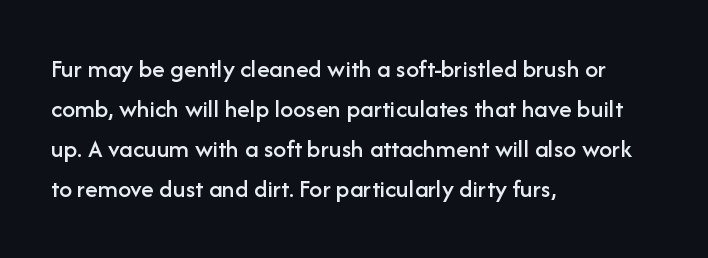
The image shows 26 px text type, upright; set left-aligned, normal line spacing (1.54x), normal letter spacing, not underlined.
